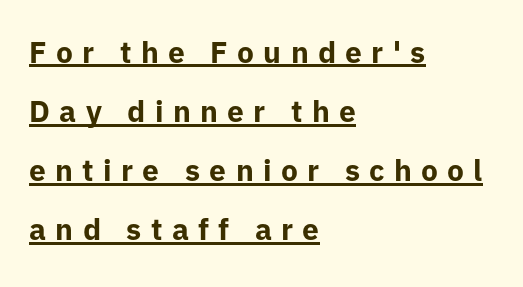
Q: Is the text bold? A: Yes.
Q: Is the text italic (slanted)? A: No, it is upright.
Q: Is the typeface a serif or a sans-serif typeface? A: Sans-serif.
Q: Is the text underlined? A: Yes.
Q: How is the paragraph aligned? A: Left-aligned.
Q: Is the spacing between letters normal or unusually wide? A: Unusually wide.
Q: Is the spacing between lines tight, normal or loose? A: Loose.
Q: Width (condensed, normal, or wide)? A: Normal.
Q: Stroke contrast? A: Low.
Q: x-height? A: Medium.
Q: Monospaced? A: No.
